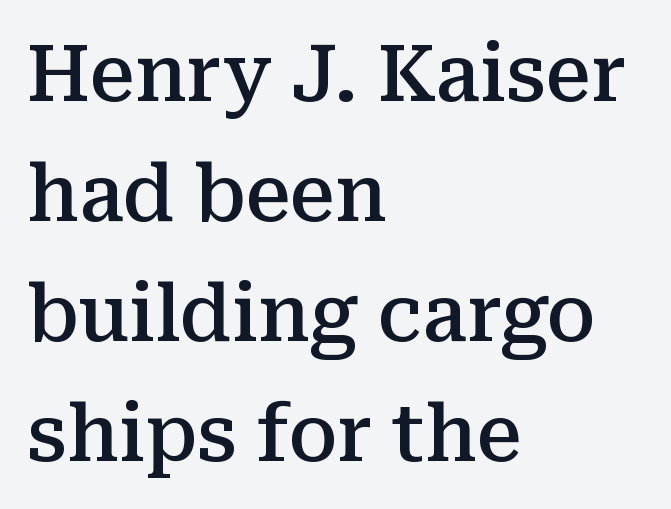
The image shows 79 px semibold serif type, upright; set left-aligned, normal line spacing (1.52x), normal letter spacing, not underlined; medium stroke contrast and a medium x-height.
